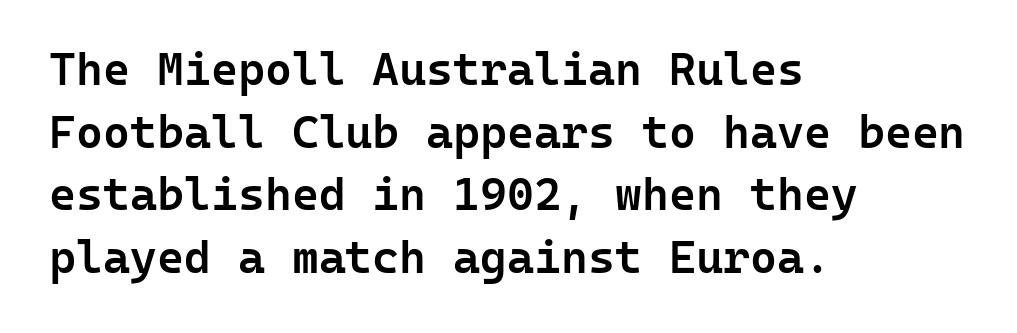
The image shows 46 px semibold sans-serif type, upright, monospaced; set left-aligned, normal line spacing (1.36x), normal letter spacing, not underlined; low stroke contrast and a medium x-height.
